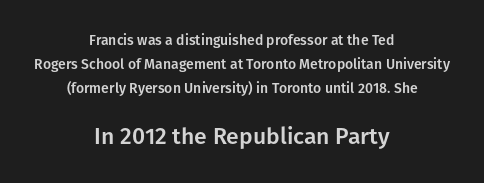
Glyph-to-glyph distance matches everyday printed text. The designer gave the closing block more size than the opening block. The rag falls on both sides of this text block equally. Tall strokes in this sample are plumb rather than angled. Clear beneath every line of the passage.
